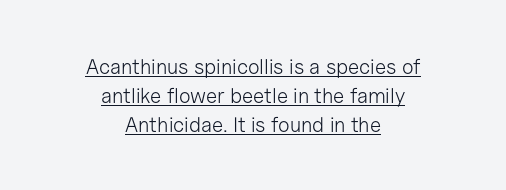
Caption: multi-line text, centered on the measure. Characters follow at the spacing the type designer built in. These characters rest on top of a visible drawn line. The face looks like a standard text weight, possibly lighter.
